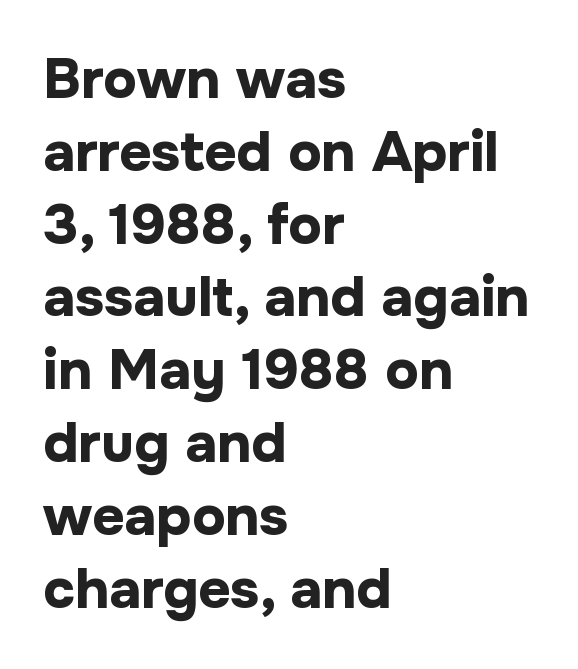
Check under the words: just untouched page. Letter spacing: default. Font category for this specimen: sans-serif. Strokes here are thick enough to call this a true bold. Every row of glyphs begins at an identical x-position on the left.
